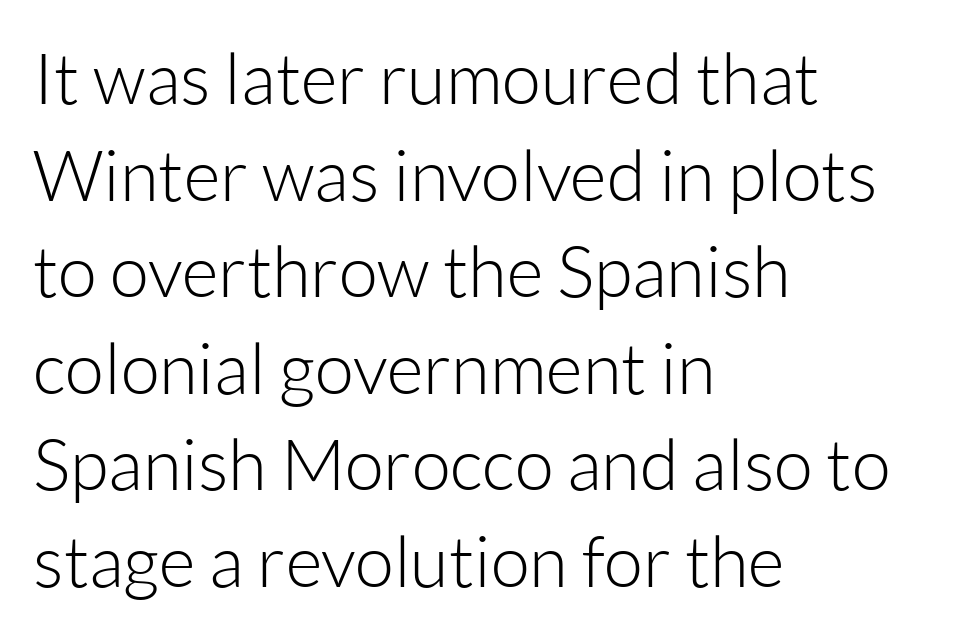
Q: Is the text bold? A: No.
Q: Is the text italic (slanted)? A: No, it is upright.
Q: Is the typeface a serif or a sans-serif typeface? A: Sans-serif.
Q: Is the text underlined? A: No.
Q: How is the paragraph aligned? A: Left-aligned.
Q: Is the spacing between letters normal or unusually wide? A: Normal.
Q: Is the spacing between lines tight, normal or loose? A: Normal.
Q: Width (condensed, normal, or wide)? A: Normal.
Q: Stroke contrast? A: Low.
Q: x-height? A: Medium.
Q: Monospaced? A: No.
